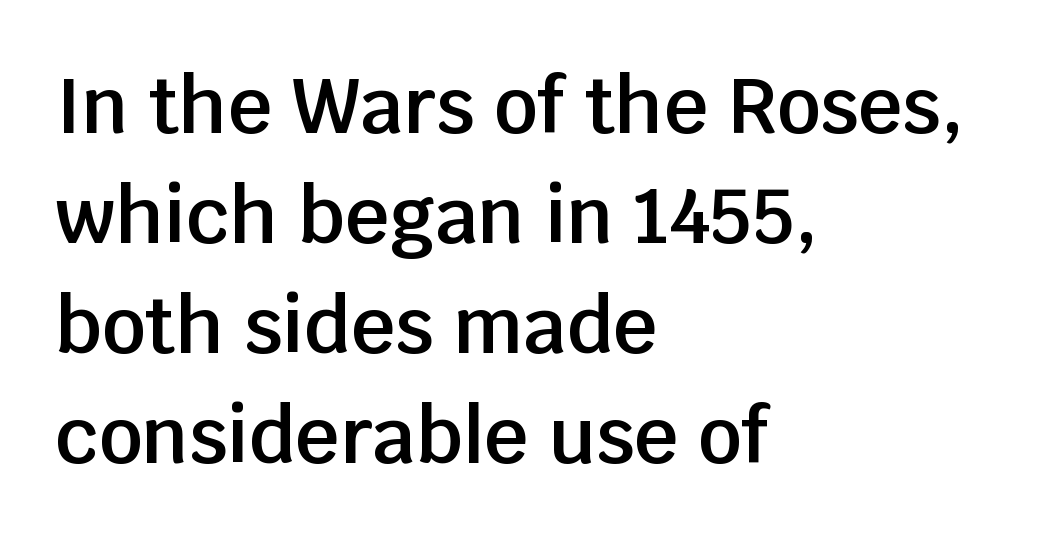
{"serif": "no", "italic": "no", "bold": "semi", "weight": "semibold", "width": "normal", "stroke_contrast": "low", "x_height": "large", "monospaced": "no", "underline": "no", "align": "left", "line_spacing": "normal", "line_spacing_ratio": 1.43, "letter_spacing": "normal", "letter_spacing_em": 0.0, "glyph_px": 77}
